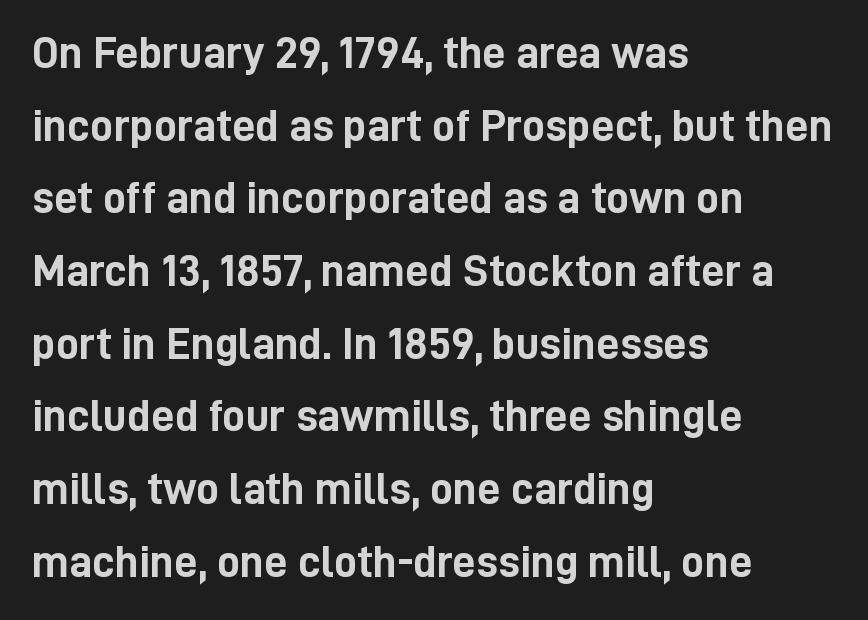
The image shows 46 px semibold, condensed sans-serif type, upright; set left-aligned, normal line spacing (1.58x), normal letter spacing, not underlined; low stroke contrast and a medium x-height.
